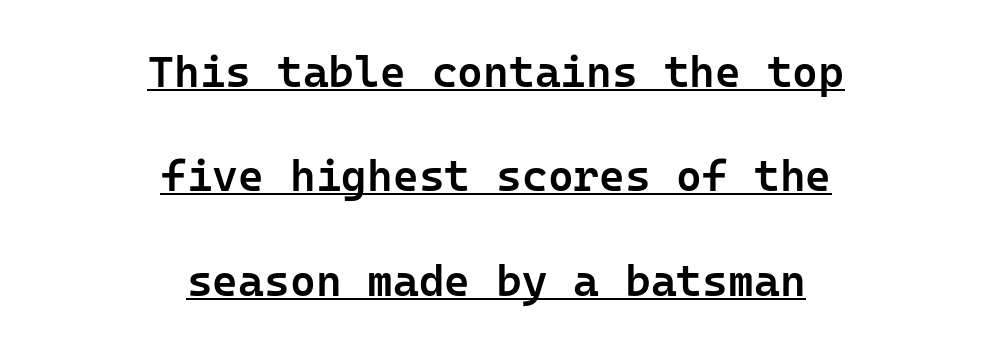
The image shows 44 px semibold sans-serif type, upright, monospaced; set centered, loose line spacing (2.37x), normal letter spacing, underlined; low stroke contrast and a medium x-height.
